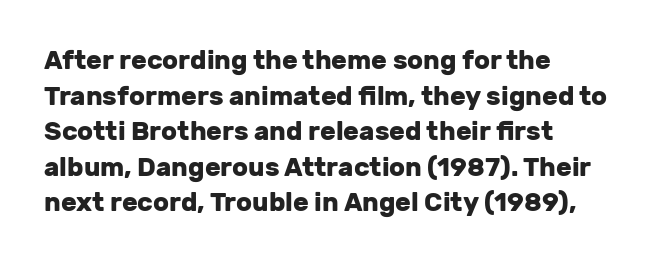
The image shows 26 px bold type, upright; set left-aligned, normal line spacing (1.37x), normal letter spacing, not underlined.
